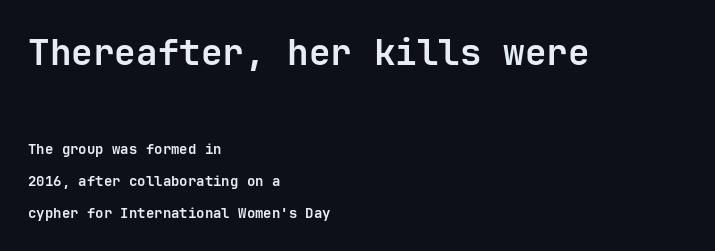
Every character here occupies the same horizontal width, giving the sample a typewriter-like rhythm. Line beginnings align vertically; line endings do not. A bare baseline throughout the passage. Its strokes are broad and dark, the hallmark of bold type.
